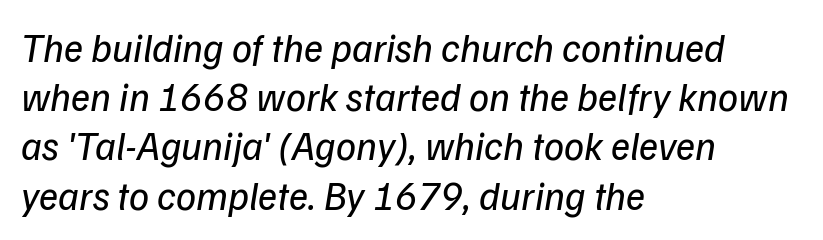
The type family on display is of the sans-serif kind. Quick note: underline off. The gaps between neighbouring characters are ordinary and unremarkable. The weight tops out at a normal text grade. Teacher's note: observe the even left margin — that is flush-left alignment.
